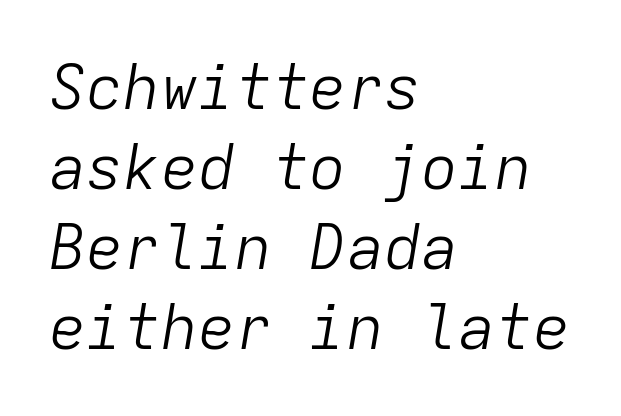
{"italic": "yes", "lean": "right", "slant_degrees": 9, "bold": "no", "weight": "light", "width": "normal", "stroke_contrast": "low", "x_height": "medium", "monospaced": "yes", "underline": "no", "align": "left", "line_spacing": "normal", "line_spacing_ratio": 1.29, "letter_spacing": "normal", "letter_spacing_em": 0.0, "glyph_px": 62}
